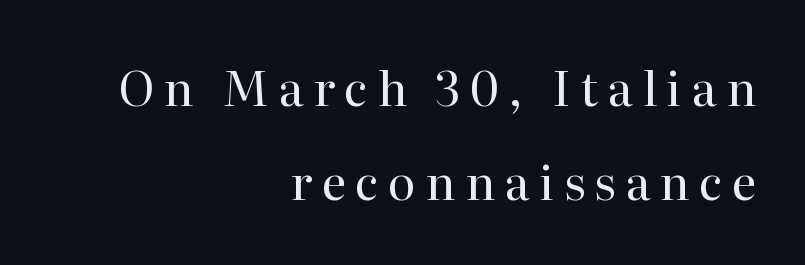
The image shows 48 px regular-weight serif type, upright; set right-aligned, loose line spacing (1.96x), not underlined; high stroke contrast and a medium x-height.
